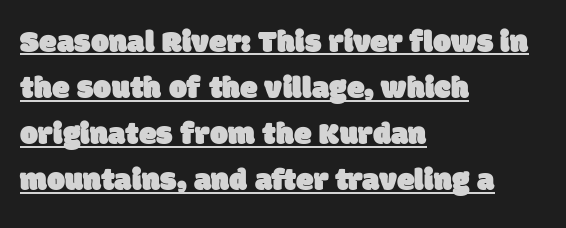
Q: Is the typeface a serif or a sans-serif typeface? A: Sans-serif.
Q: Is the text underlined? A: Yes.
Q: How is the paragraph aligned? A: Left-aligned.
Q: Is the spacing between letters normal or unusually wide? A: Normal.
Q: Is the spacing between lines tight, normal or loose? A: Normal.
Q: Width (condensed, normal, or wide)? A: Normal.
Q: Stroke contrast? A: Low.
Q: x-height? A: Large.
Q: Monospaced? A: No.
